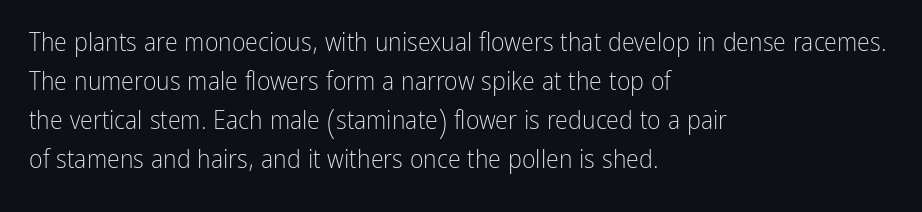
{"italic": "no", "bold": "no", "underline": "no", "align": "left", "line_spacing": "normal", "line_spacing_ratio": 1.5, "letter_spacing": "normal", "letter_spacing_em": 0.0, "glyph_px": 26}
